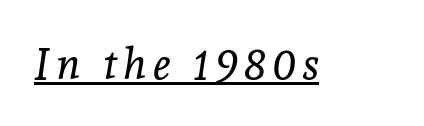
Q: Is the text bold? A: No.
Q: Is the text italic (slanted)? A: Yes, it leans right by about 8 degrees.
Q: Is the typeface a serif or a sans-serif typeface? A: Serif.
Q: Is the text underlined? A: Yes.
Q: Width (condensed, normal, or wide)? A: Normal.
Q: x-height? A: Medium.
Q: Monospaced? A: No.
